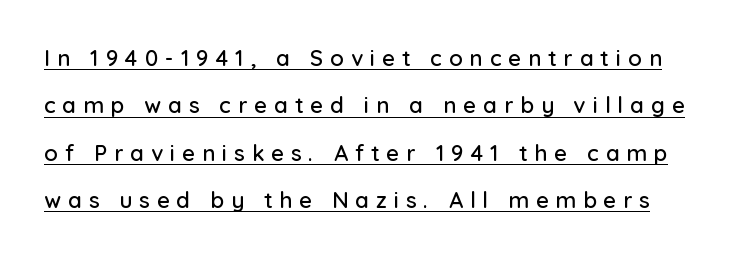
In terms of posture, this sample is upright. The line texture is sparse and dotted thanks to wide tracking. Regarding leading, the lines here are spaced well apart. Compared with undecorated copy, this sample adds a rule below the words.
